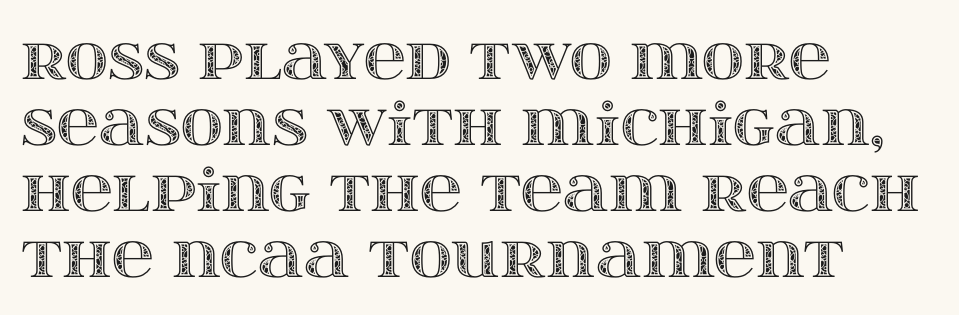
The lines are quadded left. Glyph-to-glyph distance matches everyday printed text. Summary of vertical rhythm: compact, with narrow interline spacing. Clear beneath every line of the passage. Spacing verdict: proportional, widths tailored to each character.
